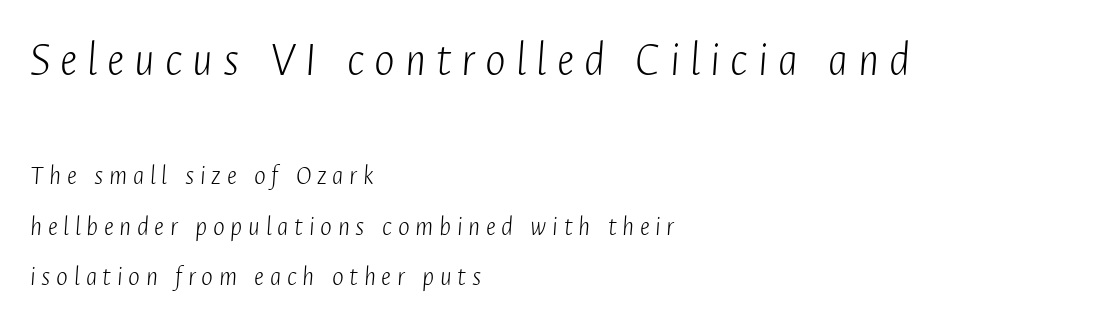
{"italic": "yes", "lean": "right", "slant_degrees": 4, "bold": "no", "weight": "light", "width": "condensed", "stroke_contrast": "low", "x_height": "medium", "monospaced": "no", "underline": "no", "align": "left", "line_spacing_ratio": 1.81, "letter_spacing": "wide", "letter_spacing_em": 0.2, "larger_block": "first", "size_ratio": 1.75, "glyph_px": 49}
